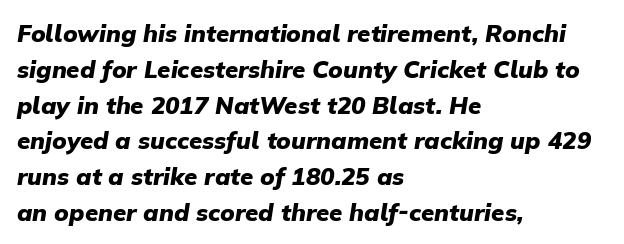
Q: Is the text bold? A: Yes.
Q: Is the text italic (slanted)? A: Yes, it leans right by about 9 degrees.
Q: Is the text underlined? A: No.
Q: How is the paragraph aligned? A: Left-aligned.
Q: Is the spacing between letters normal or unusually wide? A: Normal.
Q: Is the spacing between lines tight, normal or loose? A: Normal.
